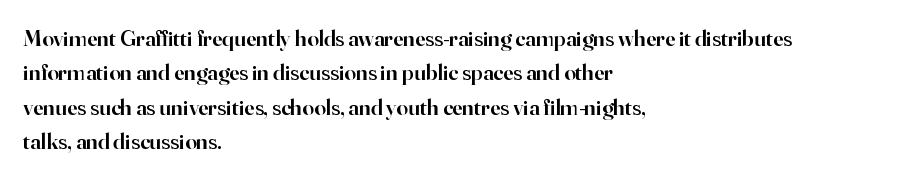
The image shows 23 px text type, upright; set left-aligned, normal line spacing (1.49x), normal letter spacing, not underlined.
